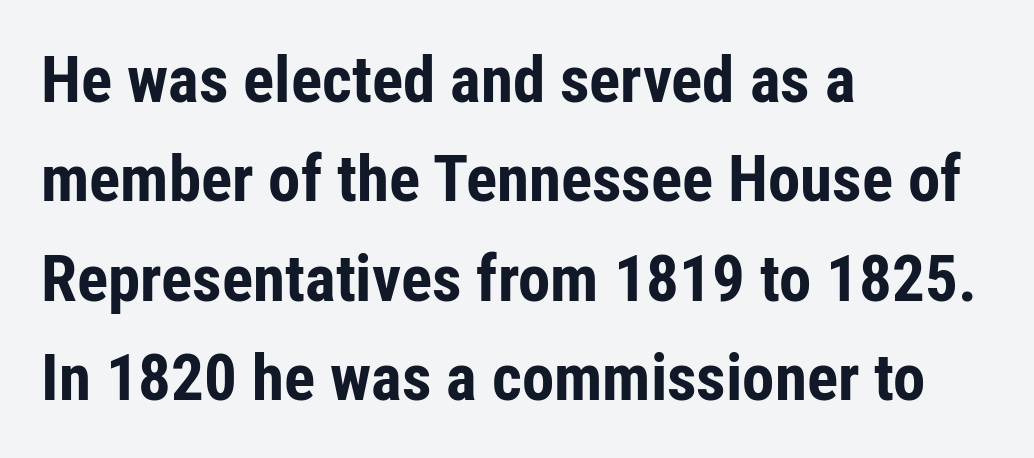
Q: Is the text bold? A: Yes.
Q: Is the text italic (slanted)? A: No, it is upright.
Q: Is the typeface a serif or a sans-serif typeface? A: Sans-serif.
Q: Is the text underlined? A: No.
Q: How is the paragraph aligned? A: Left-aligned.
Q: Is the spacing between letters normal or unusually wide? A: Normal.
Q: Is the spacing between lines tight, normal or loose? A: Normal.
Q: Width (condensed, normal, or wide)? A: Condensed.
Q: Stroke contrast? A: Low.
Q: x-height? A: Medium.
Q: Monospaced? A: No.
